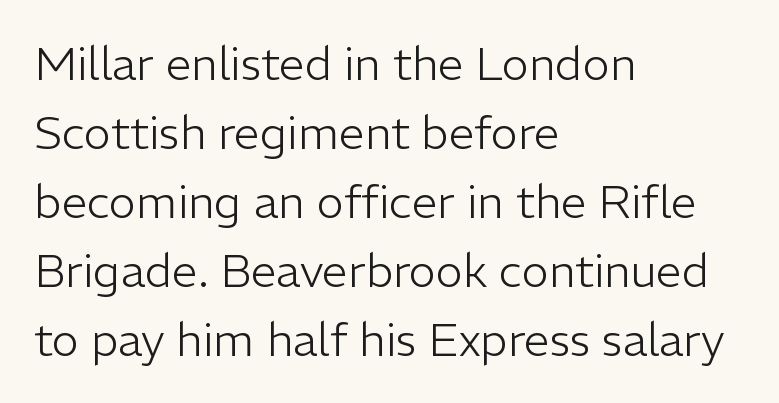
{"serif": "no", "italic": "no", "bold": "no", "weight": "light", "width": "normal", "stroke_contrast": "low", "x_height": "medium", "monospaced": "no", "underline": "no", "align": "left", "line_spacing": "normal", "line_spacing_ratio": 1.5, "letter_spacing": "normal", "letter_spacing_em": 0.0, "glyph_px": 46}
